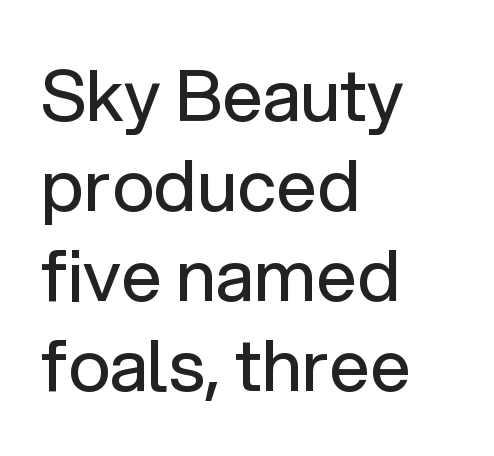
Q: Is the text bold? A: No.
Q: Is the text italic (slanted)? A: No, it is upright.
Q: Is the typeface a serif or a sans-serif typeface? A: Sans-serif.
Q: Is the text underlined? A: No.
Q: How is the paragraph aligned? A: Left-aligned.
Q: Is the spacing between letters normal or unusually wide? A: Normal.
Q: Is the spacing between lines tight, normal or loose? A: Normal.
Q: Width (condensed, normal, or wide)? A: Normal.
Q: Stroke contrast? A: Low.
Q: x-height? A: Medium.
Q: Monospaced? A: No.
